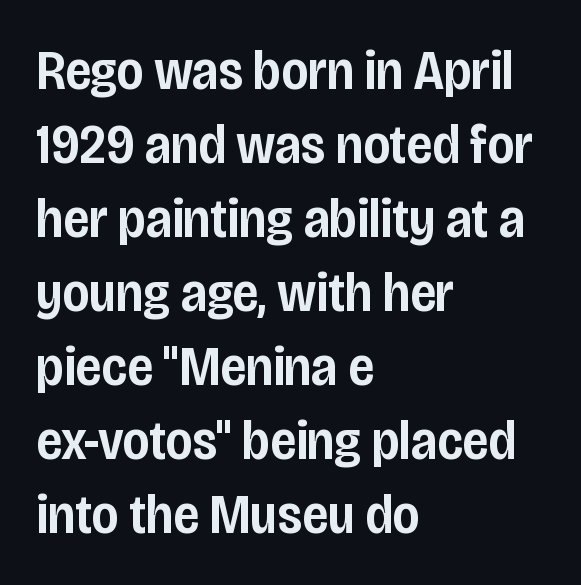
The gaps between neighbouring characters are ordinary and unremarkable. The face used here is proportionally spaced, like ordinary book or web type. Nope, not italic — everything's standing straight. Notice how the passage keeps a crisp vertical edge on the left only.
